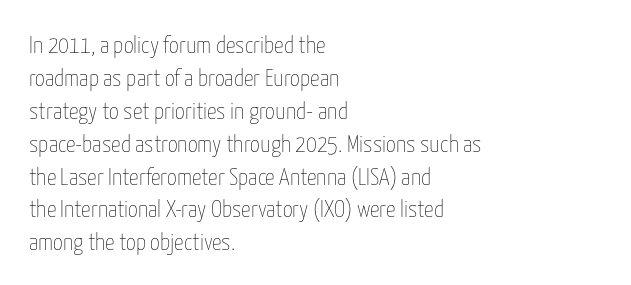
{"italic": "no", "bold": "no", "underline": "no", "align": "left", "line_spacing": "normal", "line_spacing_ratio": 1.37, "letter_spacing": "normal", "letter_spacing_em": 0.0, "glyph_px": 24}
